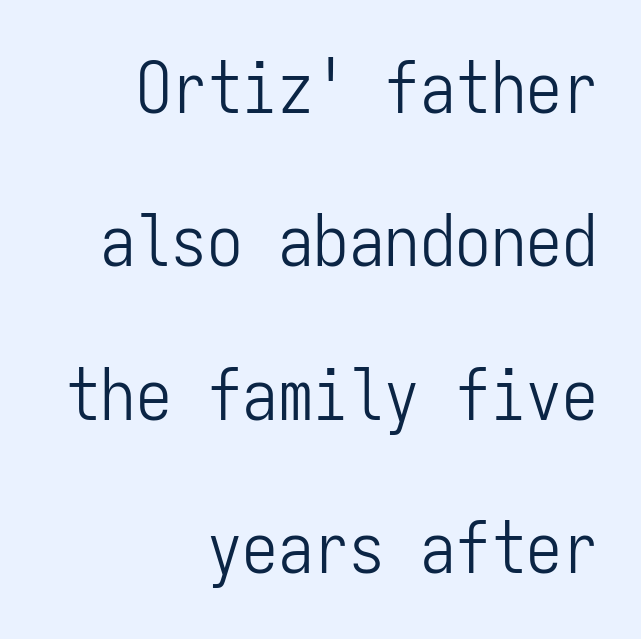
The image shows 71 px light, condensed sans-serif type, upright, monospaced; set right-aligned, loose line spacing (2.16x), normal letter spacing, not underlined; low stroke contrast and a medium x-height.
